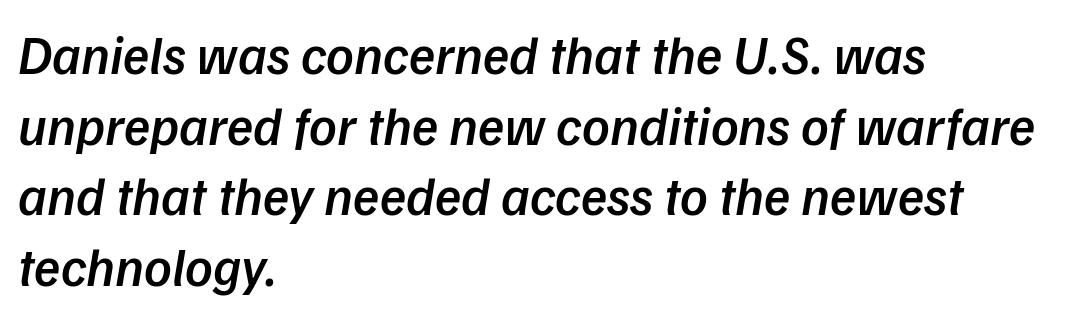
The image shows 54 px semibold sans-serif type; set left-aligned, normal line spacing (1.31x), normal letter spacing, not underlined; low stroke contrast and a medium x-height.
